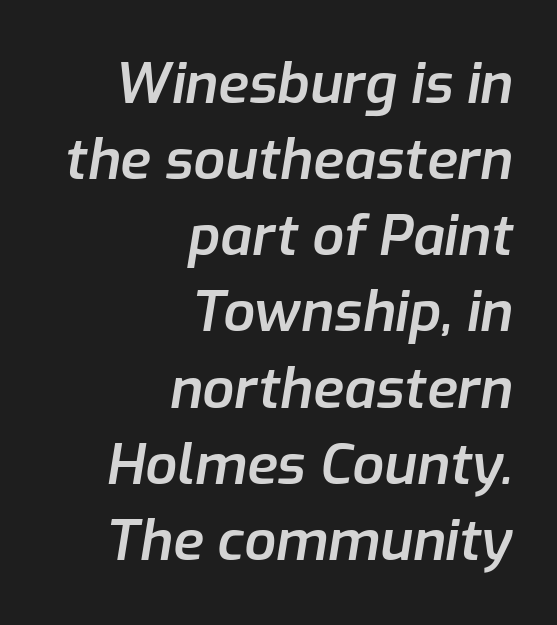
Honestly, the row spacing looks completely unremarkable. Every character sits at an angle, as italics do. Spacing verdict: proportional, widths tailored to each character. A clean baseline with only descenders dipping below it.
